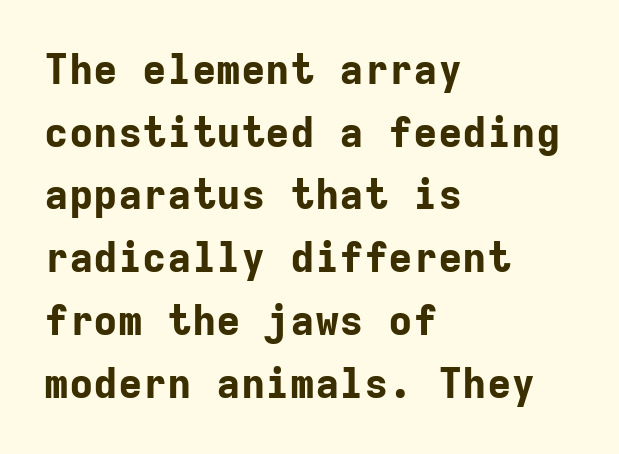
{"serif": "no", "italic": "no", "bold": "yes", "weight": "bold", "width": "normal", "stroke_contrast": "low", "x_height": "medium", "monospaced": "yes", "underline": "no", "align": "left", "line_spacing": "normal", "line_spacing_ratio": 1.53, "letter_spacing": "normal", "letter_spacing_em": 0.0, "glyph_px": 41}
